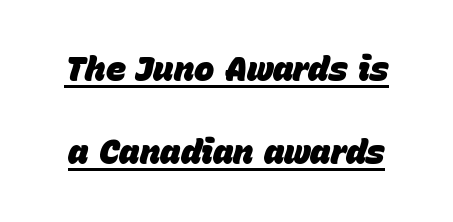
The image shows 34 px heavy type, italic (leaning right); set loose line spacing (2.45x), normal letter spacing, underlined; low stroke contrast and a large x-height.
